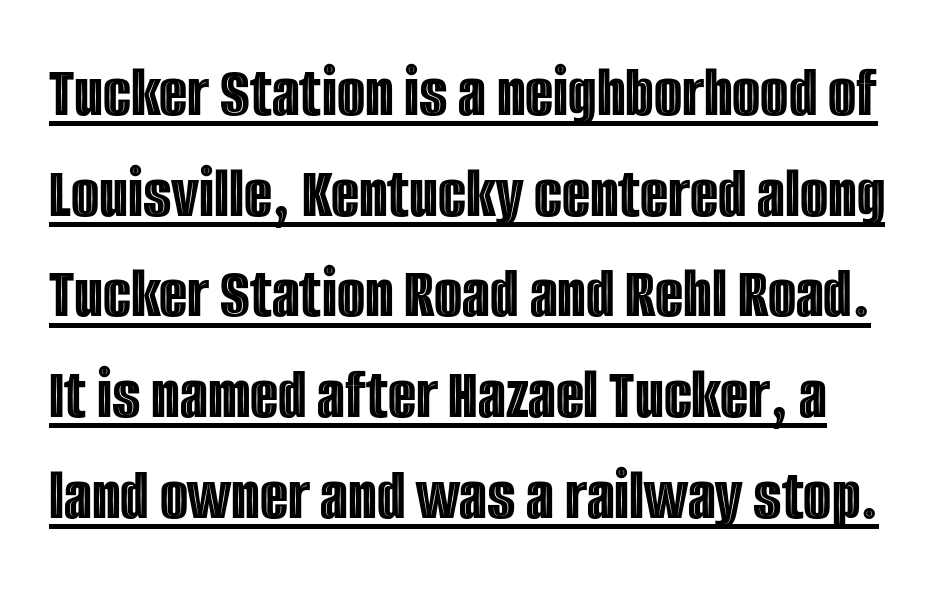
Q: Is the text italic (slanted)? A: No, it is upright.
Q: Is the text underlined? A: Yes.
Q: Is the spacing between letters normal or unusually wide? A: Normal.
Q: Is the spacing between lines tight, normal or loose? A: Normal.
Q: Width (condensed, normal, or wide)? A: Condensed.
Q: x-height? A: Large.
Q: Monospaced? A: No.
